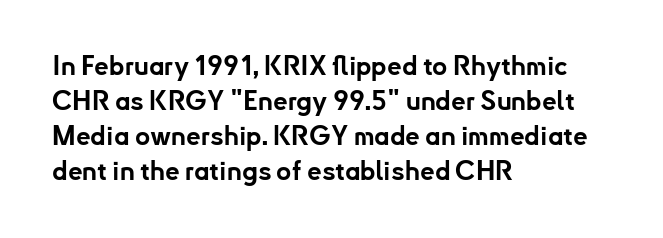
The image shows 26 px bold type, upright; set left-aligned, normal line spacing (1.34x), normal letter spacing, not underlined.
